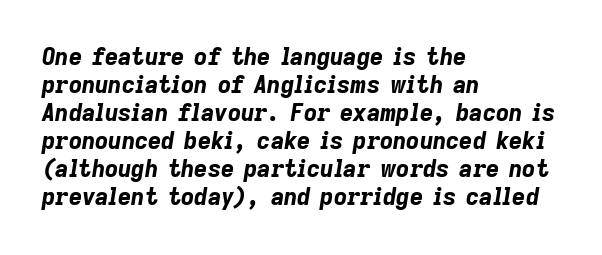
Q: Is the text bold? A: Yes.
Q: Is the text italic (slanted)? A: Yes, it leans right by about 9 degrees.
Q: Is the text underlined? A: No.
Q: How is the paragraph aligned? A: Left-aligned.
Q: Is the spacing between letters normal or unusually wide? A: Normal.
